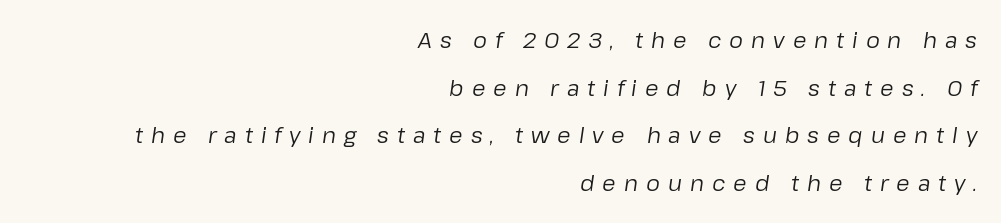
{"italic": "yes", "lean": "right", "slant_degrees": 8, "bold": "no", "underline": "no", "align": "right", "line_spacing": "loose", "line_spacing_ratio": 2.17, "letter_spacing": "wide", "letter_spacing_em": 0.36, "glyph_px": 22}
